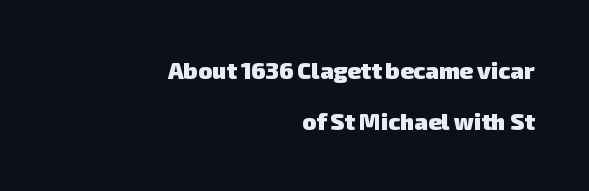
Q: Is the text bold? A: Yes.
Q: Is the text underlined? A: No.
Q: How is the paragraph aligned? A: Right-aligned.
Q: Is the spacing between letters normal or unusually wide? A: Normal.
Q: Is the spacing between lines tight, normal or loose? A: Loose.
